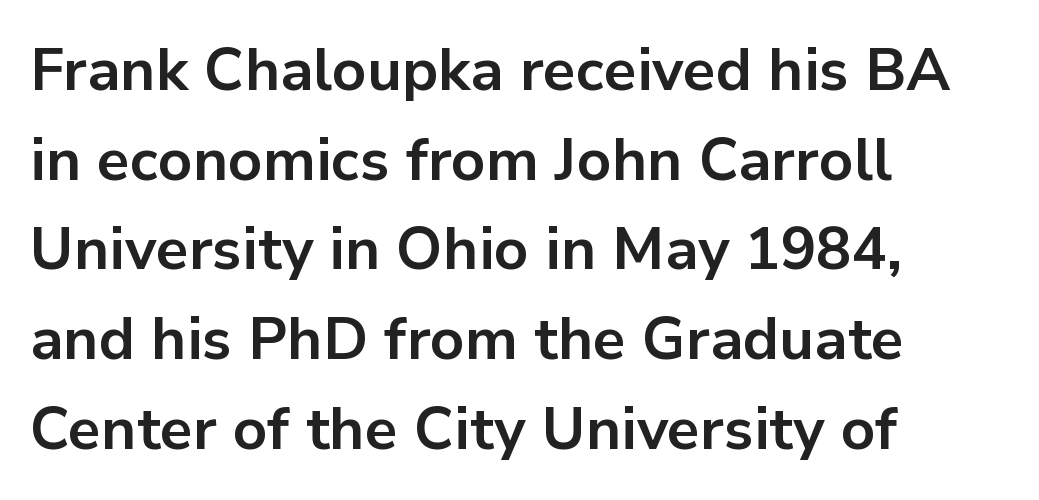
Q: Is the text bold? A: Yes.
Q: Is the text italic (slanted)? A: No, it is upright.
Q: Is the typeface a serif or a sans-serif typeface? A: Sans-serif.
Q: Is the text underlined? A: No.
Q: How is the paragraph aligned? A: Left-aligned.
Q: Is the spacing between letters normal or unusually wide? A: Normal.
Q: Is the spacing between lines tight, normal or loose? A: Normal.
Q: Width (condensed, normal, or wide)? A: Normal.
Q: Stroke contrast? A: Low.
Q: x-height? A: Medium.
Q: Monospaced? A: No.
